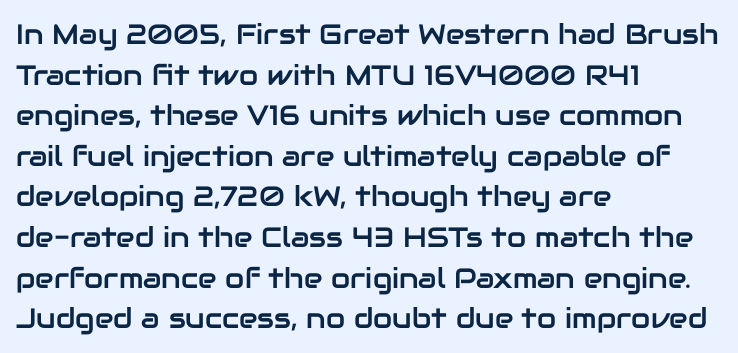
Q: Is the text italic (slanted)? A: No, it is upright.
Q: Is the typeface a serif or a sans-serif typeface? A: Sans-serif.
Q: Is the text underlined? A: No.
Q: How is the paragraph aligned? A: Left-aligned.
Q: Is the spacing between letters normal or unusually wide? A: Normal.
Q: Is the spacing between lines tight, normal or loose? A: Normal.
Q: Width (condensed, normal, or wide)? A: Normal.
Q: Stroke contrast? A: Low.
Q: x-height? A: Medium.
Q: Monospaced? A: No.
